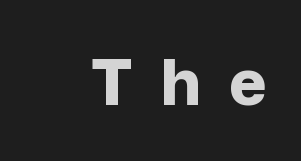
The image shows 64 px bold sans-serif type, upright; set unusually wide letter spacing (+0.43 em), not underlined; low stroke contrast and a medium x-height.
